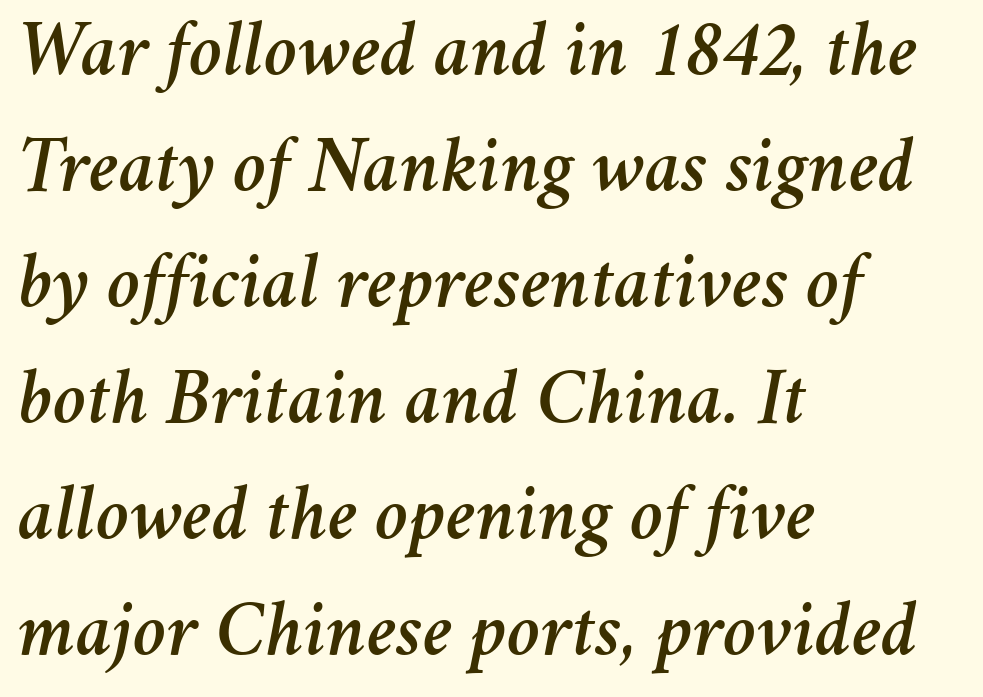
There's an unmistakable incline to the writing here. Looks like regular typesetting: each glyph gets only the width it needs. The space between consecutive lines is moderate. What stands out about the letter spacing? Nothing — it is the standard amount. The lines in this sample share a left origin and differ only in where they stop.
